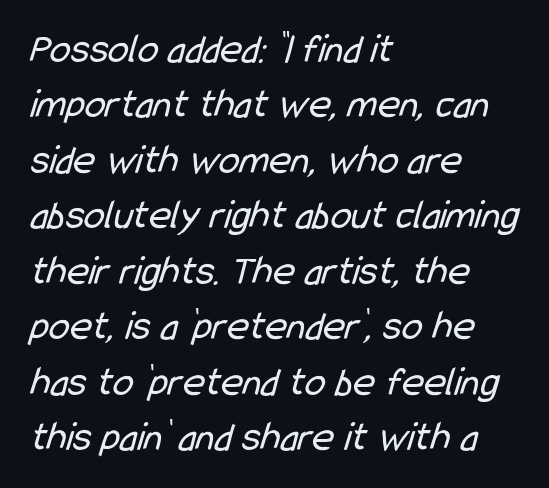
{"serif": "no", "bold": "no", "weight": "regular", "width": "condensed", "stroke_contrast": "low", "x_height": "medium", "monospaced": "no", "underline": "no", "align": "left", "line_spacing": "normal", "line_spacing_ratio": 1.32, "letter_spacing": "normal", "letter_spacing_em": 0.0, "glyph_px": 42}
